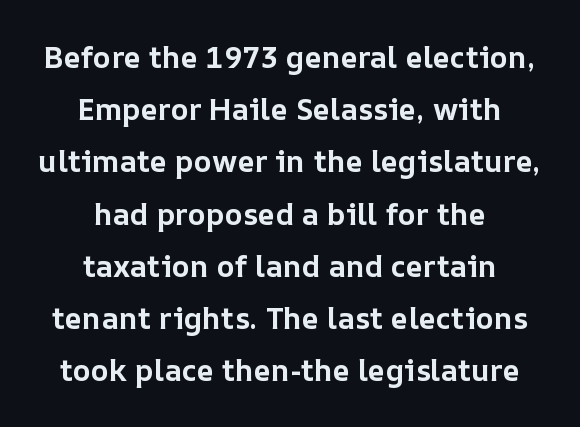
{"italic": "no", "bold": "yes", "weight": "bold", "width": "normal", "stroke_contrast": "low", "x_height": "medium", "monospaced": "no", "underline": "no", "align": "center", "line_spacing_ratio": 1.74, "letter_spacing": "normal", "letter_spacing_em": 0.0, "glyph_px": 30}
